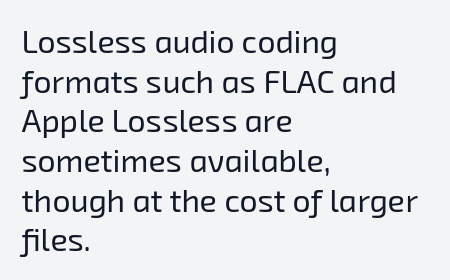
The passage shown is typed in a proportional face where columns would drift. Regarding serifs, this sample does without them. A clean baseline with only descenders dipping below it. The lines are quadded left. Students, note that the glyphs here touch the page at normal intervals.
